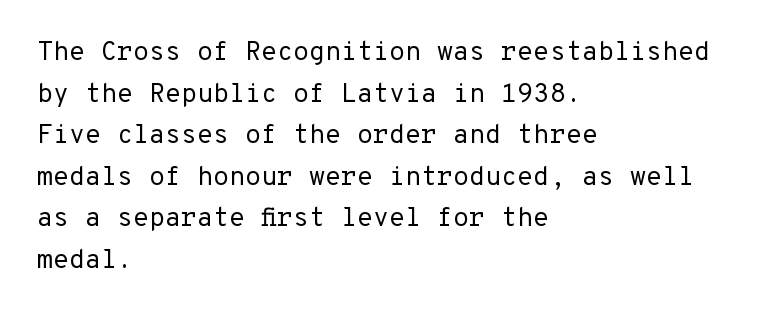
{"italic": "no", "bold": "no", "underline": "no", "align": "left", "line_spacing": "normal", "line_spacing_ratio": 1.6, "letter_spacing": "normal", "letter_spacing_em": 0.0, "glyph_px": 26}
